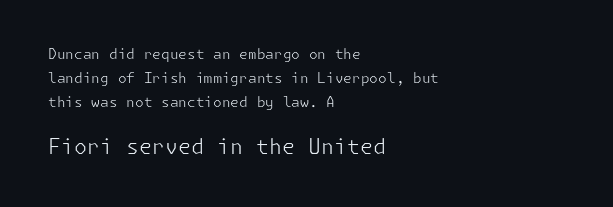
{"italic": "no", "bold": "no", "underline": "no", "align": "left", "line_spacing_ratio": 1.71, "letter_spacing": "normal", "letter_spacing_em": 0.0, "larger_block": "second", "size_ratio": 1.5, "glyph_px": 21}
